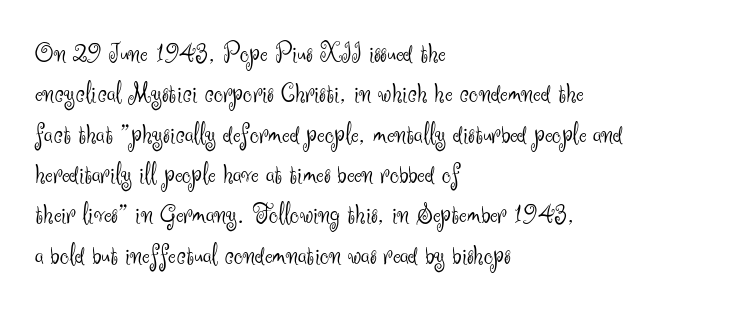
Q: Is the text bold? A: No.
Q: Is the text italic (slanted)? A: No, it is upright.
Q: Is the typeface a serif or a sans-serif typeface? A: Sans-serif.
Q: Is the text underlined? A: No.
Q: How is the paragraph aligned? A: Left-aligned.
Q: Is the spacing between letters normal or unusually wide? A: Normal.
Q: Is the spacing between lines tight, normal or loose? A: Normal.
Q: Width (condensed, normal, or wide)? A: Normal.
Q: Stroke contrast? A: Medium.
Q: x-height? A: Small.
Q: Monospaced? A: No.
